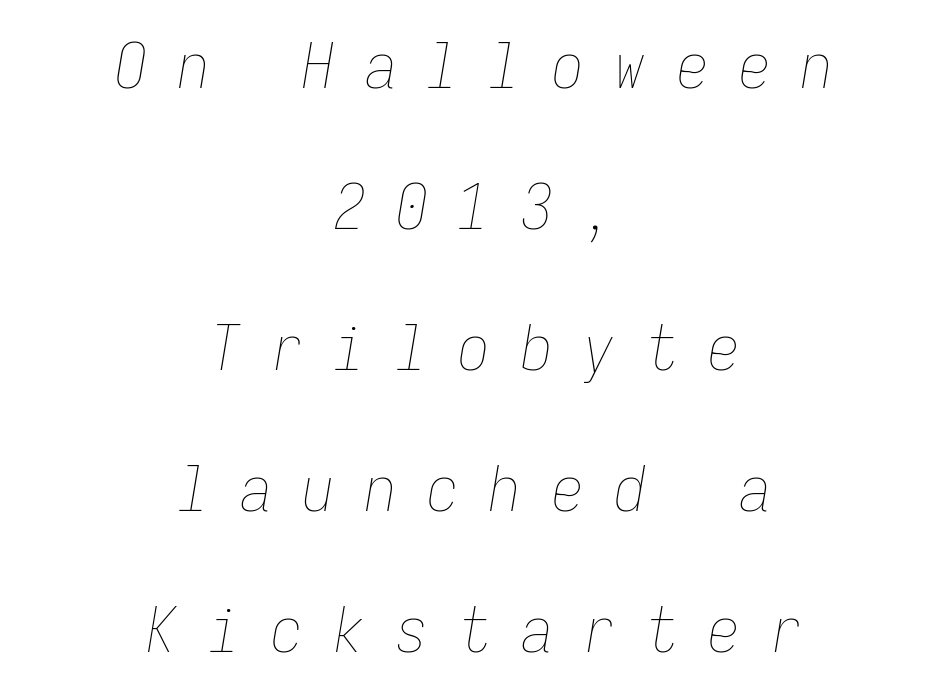
The image shows 63 px thin, condensed type, italic (leaning right), monospaced; set centered, loose line spacing (2.24x), unusually wide letter spacing (+0.49 em), not underlined; low stroke contrast and a medium x-height.
